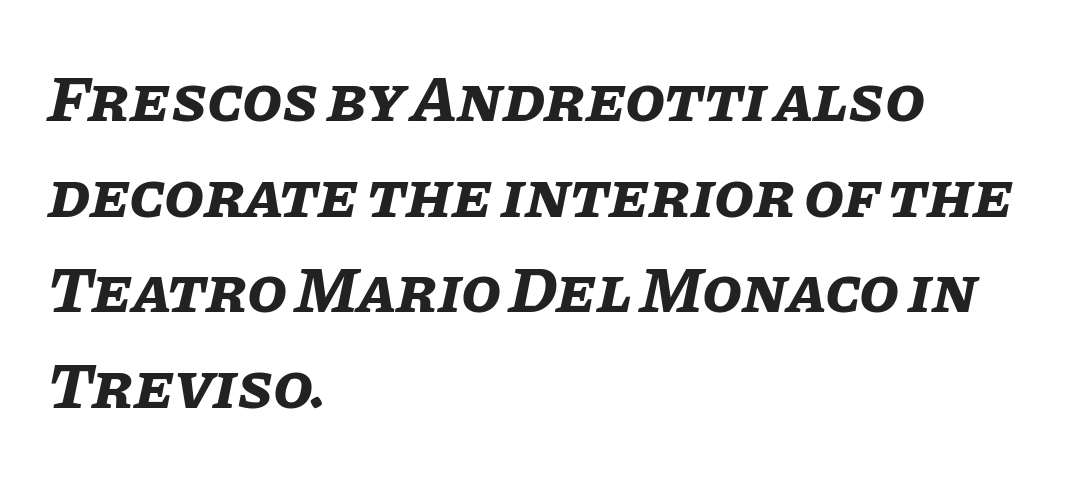
Rows of type keep a routine distance in the vertical direction. Underlining? Definitely not there. The horizontal fit of the characters is conventional and even. The letters advance in unequal steps, a hallmark of proportional type. Italic: yes, the glyphs are oblique. A dark, heavy texture on the line: the type is bold.
